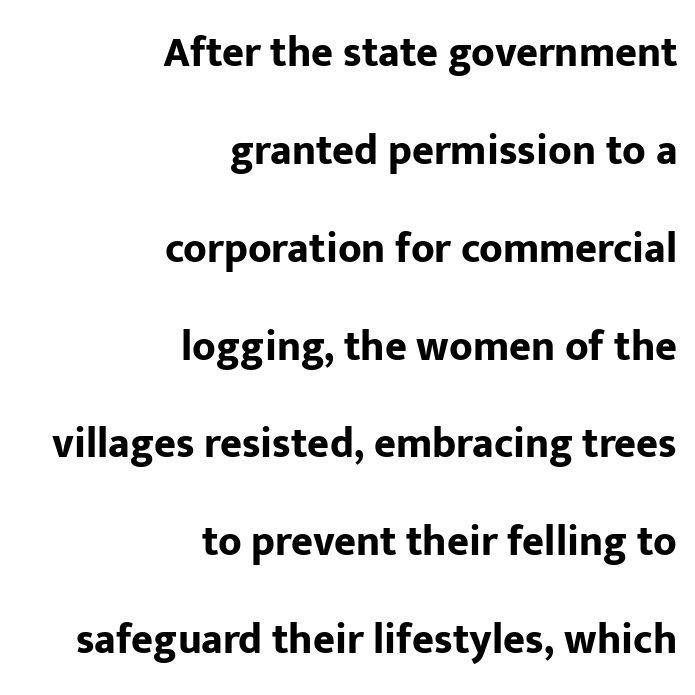
The image shows 42 px bold sans-serif type, upright; set right-aligned, loose line spacing (2.33x), normal letter spacing, not underlined; low stroke contrast and a medium x-height.
